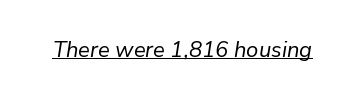
The image shows 22 px text type, italic (leaning right); set normal letter spacing, underlined.
